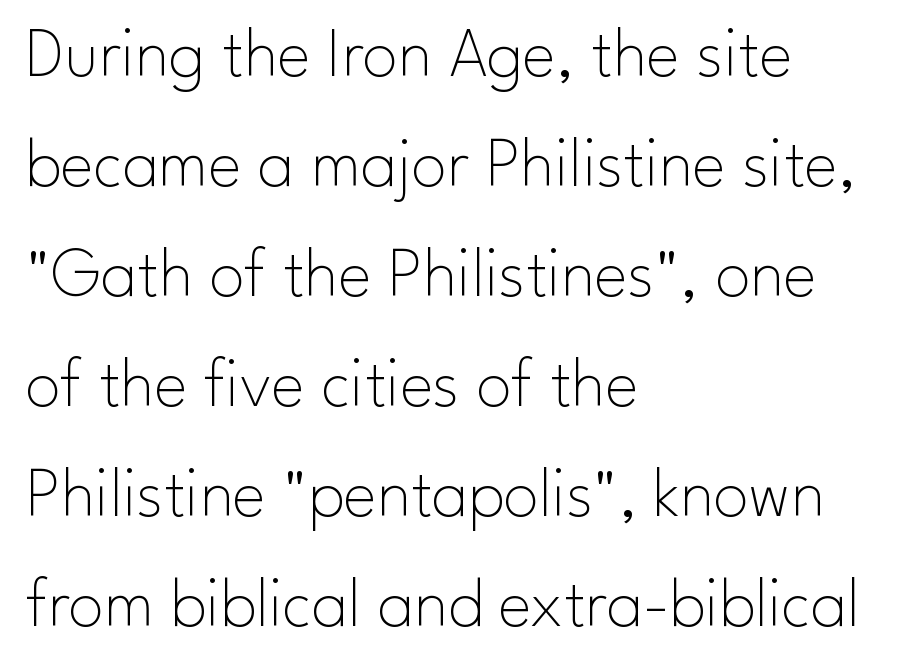
The image shows 71 px thin sans-serif type, upright; set left-aligned, normal line spacing (1.55x), normal letter spacing, not underlined; low stroke contrast and a small x-height.
